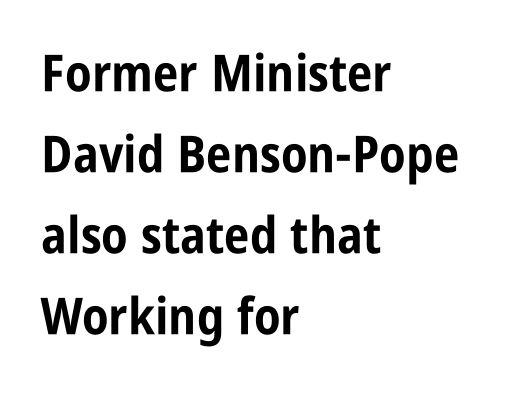
{"serif": "no", "italic": "no", "bold": "yes", "weight": "bold", "width": "condensed", "stroke_contrast": "low", "x_height": "large", "monospaced": "no", "underline": "no", "align": "left", "line_spacing": "normal", "line_spacing_ratio": 1.59, "letter_spacing": "normal", "letter_spacing_em": 0.0, "glyph_px": 51}
